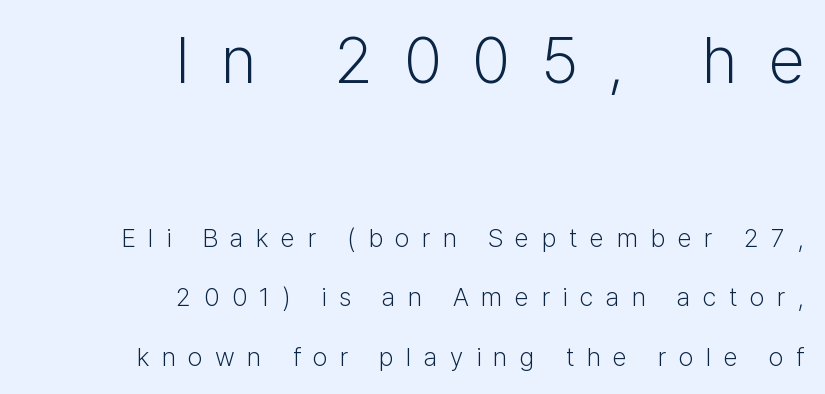
The image shows 65 px light sans-serif type, upright; set right-aligned, loose line spacing (2.29x), unusually wide letter spacing (+0.48 em), not underlined; the first (top) block is 2.5x larger; low stroke contrast and a medium x-height.
